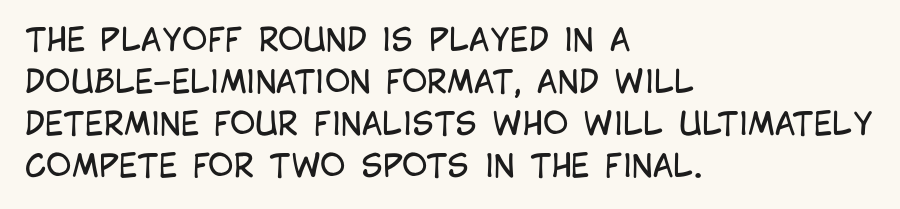
Q: Is the text bold? A: No.
Q: Is the text italic (slanted)? A: No, it is upright.
Q: Is the typeface a serif or a sans-serif typeface? A: Sans-serif.
Q: Is the text underlined? A: No.
Q: How is the paragraph aligned? A: Left-aligned.
Q: Is the spacing between letters normal or unusually wide? A: Normal.
Q: Is the spacing between lines tight, normal or loose? A: Normal.
Q: Width (condensed, normal, or wide)? A: Condensed.
Q: Stroke contrast? A: Low.
Q: x-height? A: Large.
Q: Monospaced? A: No.
